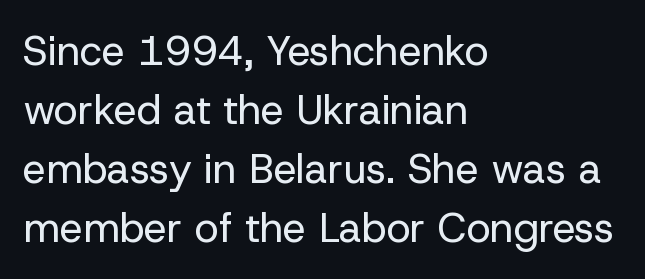
{"serif": "no", "italic": "no", "bold": "no", "weight": "regular", "width": "normal", "stroke_contrast": "low", "x_height": "medium", "monospaced": "no", "underline": "no", "align": "left", "line_spacing": "normal", "line_spacing_ratio": 1.44, "letter_spacing": "normal", "letter_spacing_em": 0.0, "glyph_px": 41}
